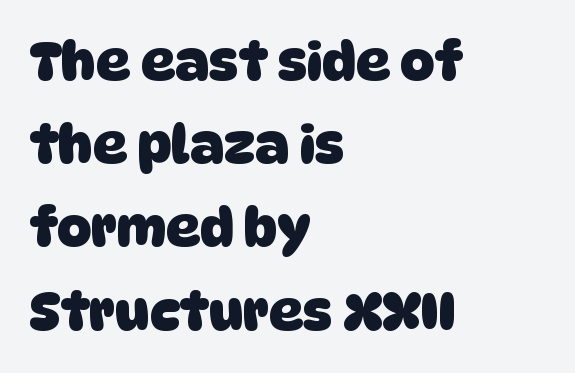
{"serif": "no", "bold": "yes", "weight": "heavy", "width": "normal", "stroke_contrast": "low", "x_height": "large", "monospaced": "no", "underline": "no", "align": "left", "line_spacing": "normal", "line_spacing_ratio": 1.57, "letter_spacing": "normal", "letter_spacing_em": 0.0, "glyph_px": 53}
